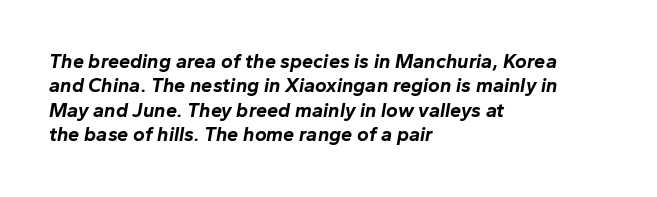
{"italic": "yes", "lean": "right", "slant_degrees": 10, "bold": "yes", "underline": "no", "align": "left", "line_spacing_ratio": 1.22, "letter_spacing": "normal", "letter_spacing_em": 0.0, "glyph_px": 20}
